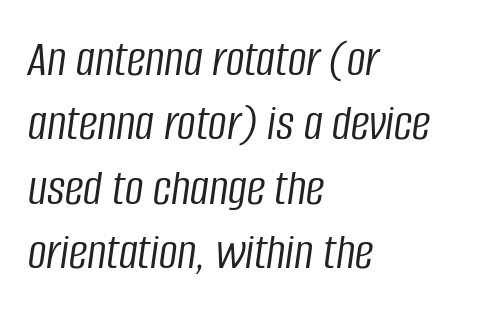
The passage shown has conventional tracking throughout. The face looks like a standard text weight, possibly lighter. You could not count columns in this text — the font is proportionally spaced. The face used here has a pronounced slope to its letters.
